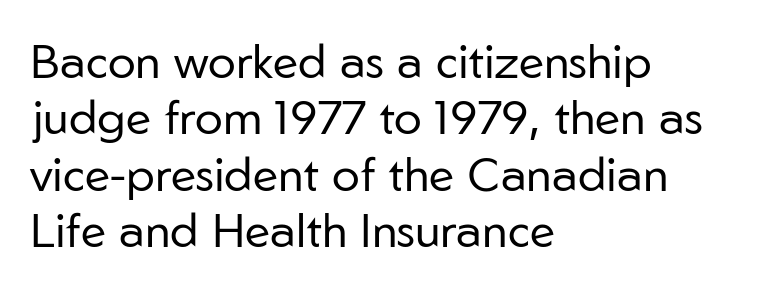
The image shows 47 px regular-weight sans-serif type, upright; set left-aligned, line spacing 1.2x, normal letter spacing, not underlined; low stroke contrast and a medium x-height.
